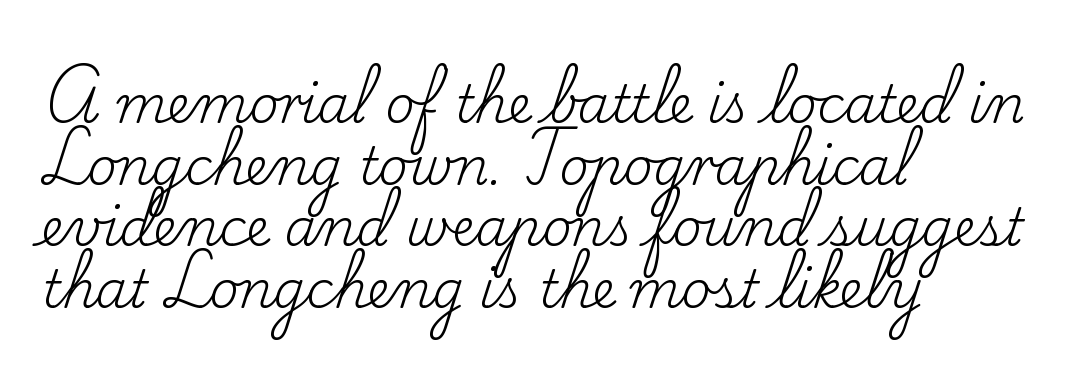
{"serif": "yes", "bold": "no", "weight": "regular", "width": "normal", "stroke_contrast": "low", "x_height": "small", "monospaced": "no", "underline": "no", "align": "left", "line_spacing_ratio": 1.21, "letter_spacing": "normal", "letter_spacing_em": 0.0, "glyph_px": 51}
